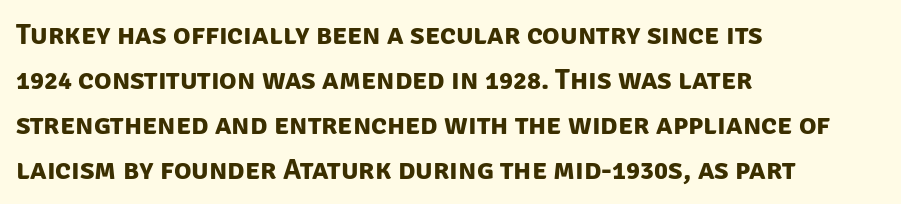
Bare-footed words on every line. Compared with typical paragraphs, the rows here are spaced about the same. The strokes are fattened all the way to bold. The rendering uses natural spacing where letterforms have individual widths. This sample uses a sans-serif face.
